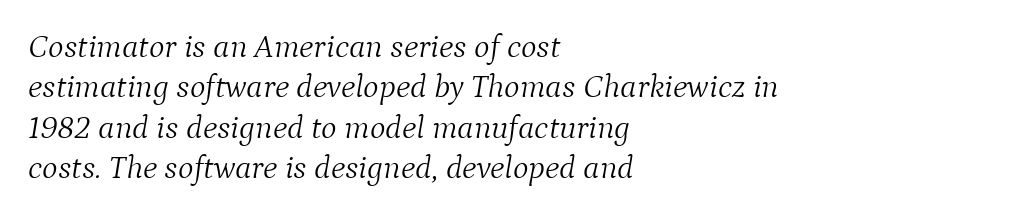
The image shows 33 px light serif type, italic (leaning right); set left-aligned, line spacing 1.22x, normal letter spacing, not underlined; medium stroke contrast and a medium x-height.
